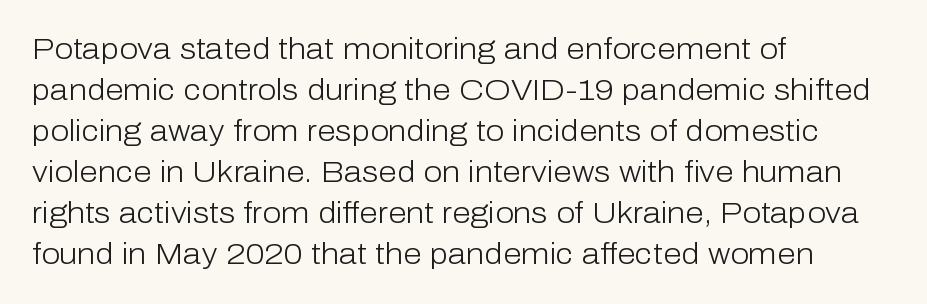
The image shows 30 px light sans-serif type, upright; set left-aligned, normal line spacing (1.37x), normal letter spacing, not underlined; low stroke contrast and a medium x-height.
